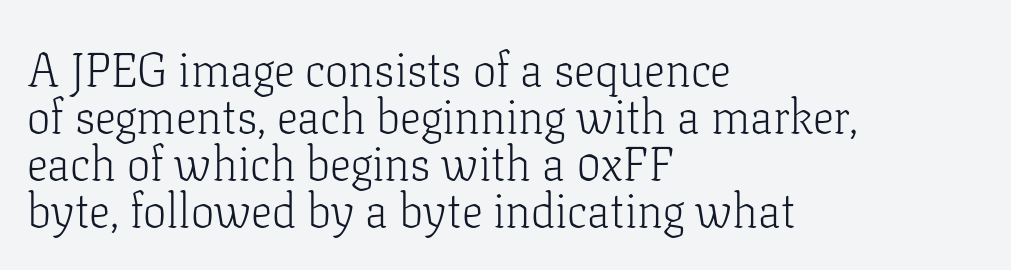
Q: Is the text bold? A: No.
Q: Is the text italic (slanted)? A: No, it is upright.
Q: Is the typeface a serif or a sans-serif typeface? A: Serif.
Q: Is the text underlined? A: No.
Q: How is the paragraph aligned? A: Left-aligned.
Q: Is the spacing between letters normal or unusually wide? A: Normal.
Q: Is the spacing between lines tight, normal or loose? A: Tight.
Q: Width (condensed, normal, or wide)? A: Normal.
Q: Stroke contrast? A: Low.
Q: x-height? A: Medium.
Q: Monospaced? A: No.
